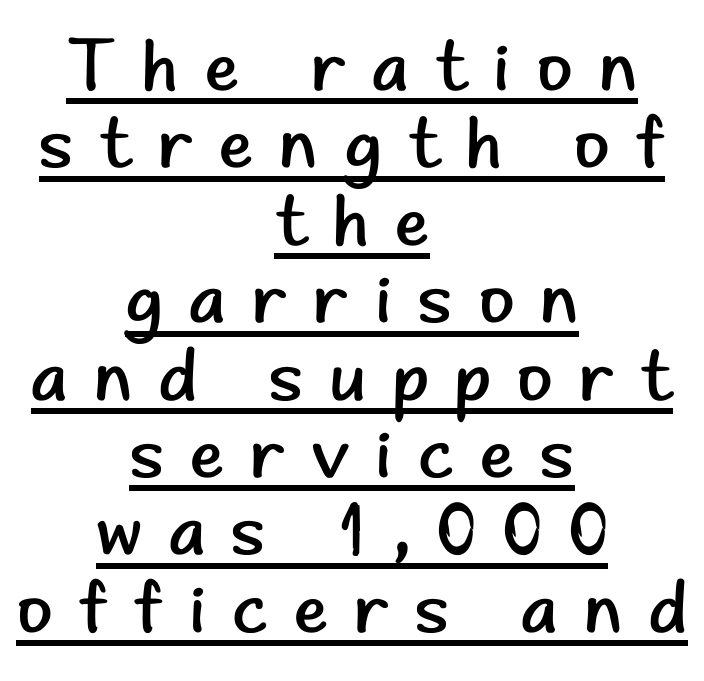
The image shows 73 px regular-weight sans-serif type, upright; set centered, tight line spacing (1.06x), unusually wide letter spacing (+0.36 em), underlined; low stroke contrast and a small x-height.
